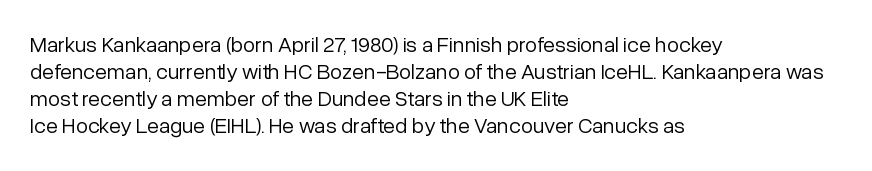
{"italic": "no", "bold": "no", "underline": "no", "align": "left", "line_spacing_ratio": 1.22, "letter_spacing": "normal", "letter_spacing_em": 0.0, "glyph_px": 22}
